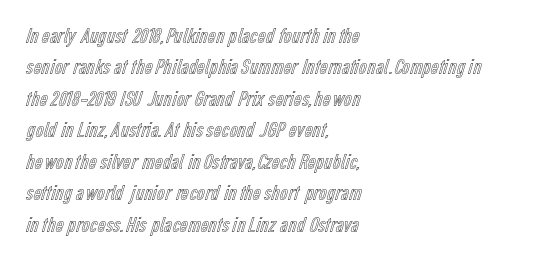
Q: Is the text italic (slanted)? A: Yes.
Q: Is the text underlined? A: No.
Q: How is the paragraph aligned? A: Left-aligned.
Q: Is the spacing between letters normal or unusually wide? A: Normal.
Q: Is the spacing between lines tight, normal or loose? A: Normal.
